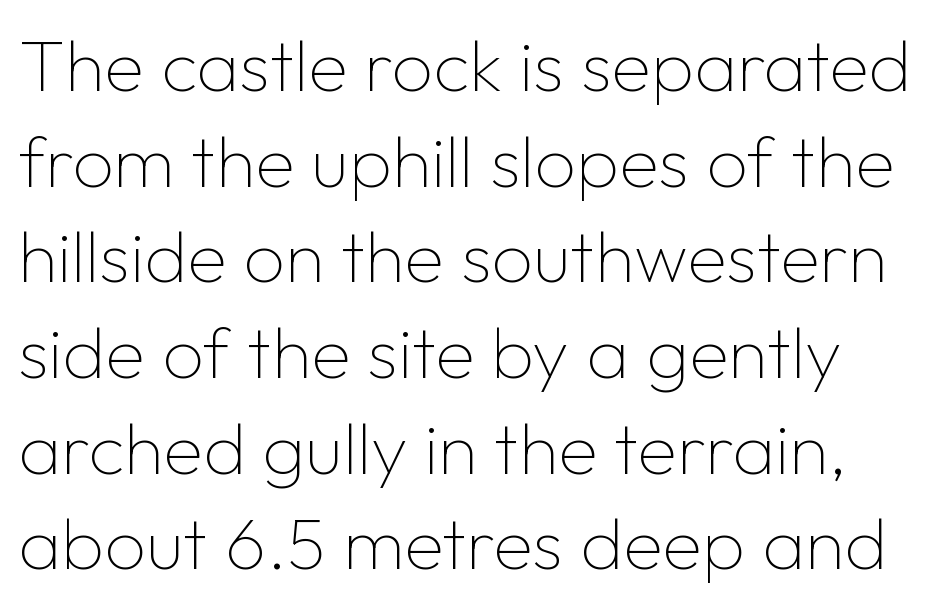
Look at the bottom of the vertical strokes: they stop flat, with no serifs. Leading: standard. Does the lettering tilt? It doesn't — this is upright. Compared with typical body copy, the letter spacing here is the same. This rendering features lettering with no underline.
